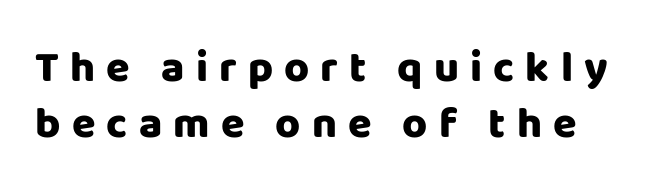
{"serif": "no", "italic": "no", "bold": "yes", "weight": "heavy", "width": "normal", "stroke_contrast": "low", "x_height": "large", "monospaced": "no", "underline": "no", "line_spacing": "normal", "line_spacing_ratio": 1.31, "letter_spacing": "wide", "letter_spacing_em": 0.26, "glyph_px": 43}
